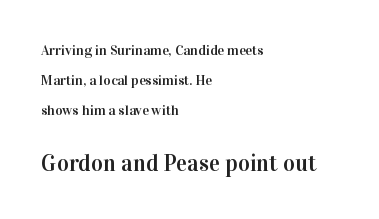
The image shows 23 px text type, upright; set left-aligned, loose line spacing (2.13x), normal letter spacing, not underlined; the second (bottom) block is 1.64x larger.
